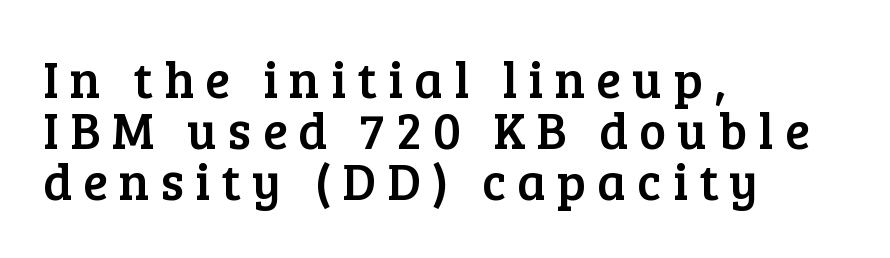
The passage shown has open, widely tracked lettering throughout. Alignment: flush left. The rendering uses natural spacing where letterforms have individual widths. Unlike italic type, these characters show no tilt at all. Check the space under the baseline: it is left empty. The typeface chosen for these lines features serifs.
